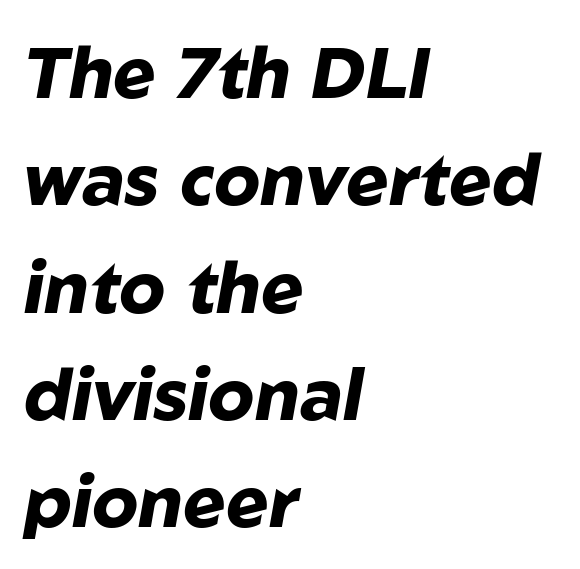
The image shows 72 px heavy type, italic (leaning right); set left-aligned, normal line spacing (1.49x), normal letter spacing, not underlined; low stroke contrast and a medium x-height.
